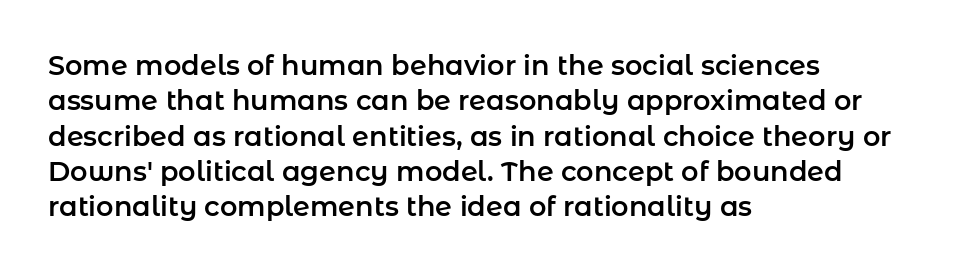
{"italic": "no", "underline": "no", "align": "left", "line_spacing": "normal", "line_spacing_ratio": 1.31, "letter_spacing": "normal", "letter_spacing_em": 0.0, "glyph_px": 27}
